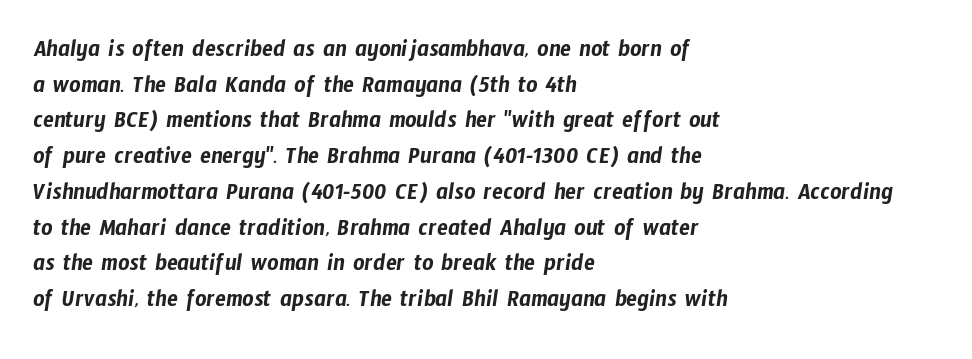
The image shows 25 px text type; set left-aligned, normal line spacing (1.43x), normal letter spacing, not underlined.
